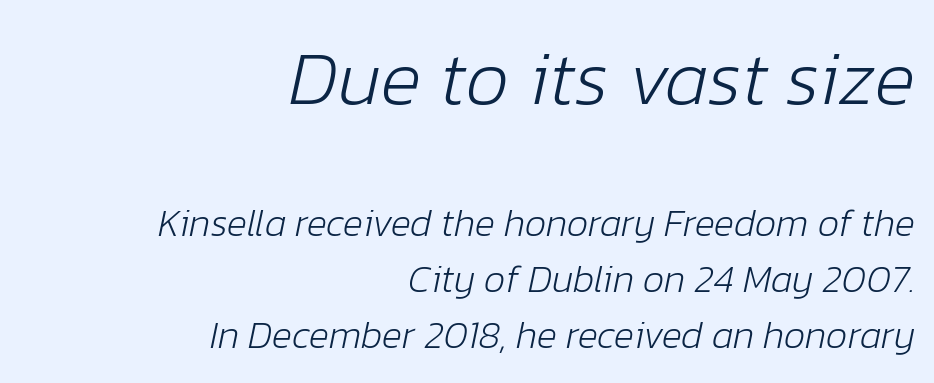
A quiet, ordinary-to-light weight characterises the typeface. The face used here is proportionally spaced, like ordinary book or web type. Spacing between characters is what you'd get straight out of the box. Horizontal bands of white between lines are of average thickness.
